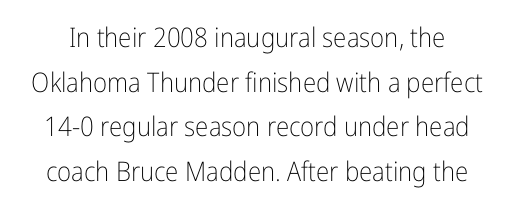
Any mark beneath the type? The region is blank. Notice how the stems are strictly vertical — no italics here. Quick note: interline space is typical. These lines keep a tight, regular rhythm from letter to letter. The weight tops out at a normal text grade.
